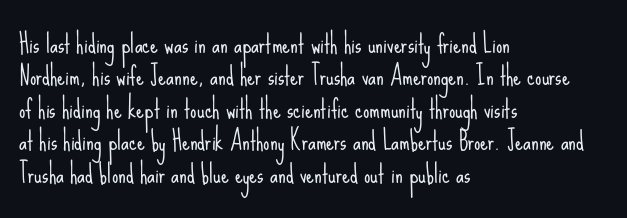
{"italic": "no", "bold": "no", "underline": "no", "align": "left", "line_spacing": "normal", "line_spacing_ratio": 1.3, "letter_spacing": "normal", "letter_spacing_em": 0.0, "glyph_px": 25}
